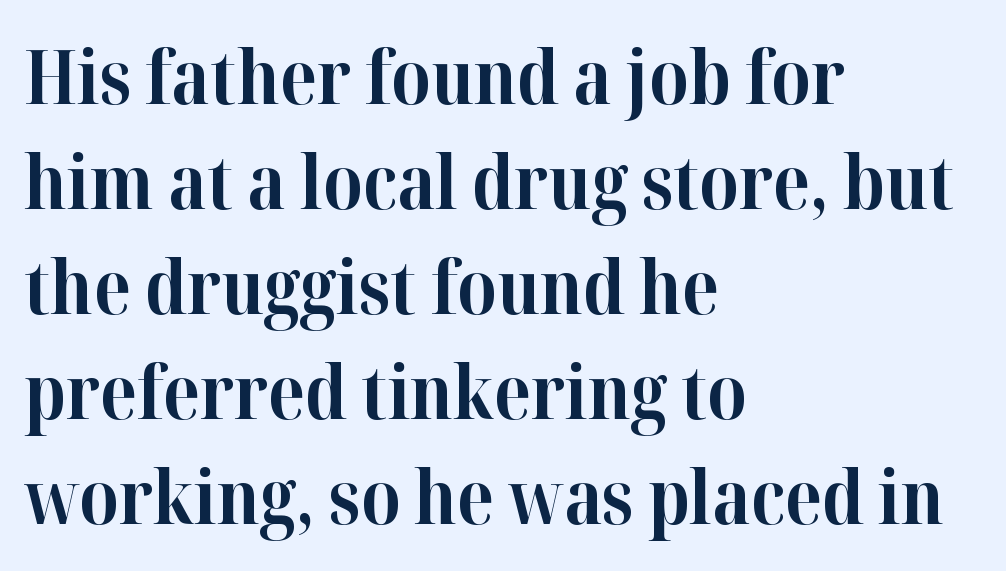
Each letter's strokes conclude with small projecting serifs. The type is set solid horizontally, with unmodified tracking. Nope, not italic — everything's standing straight. The sample has been set heavy, in full bold. The line-height multiplier appears to be the usual default. All the whitespace from short lines collects on the right.
